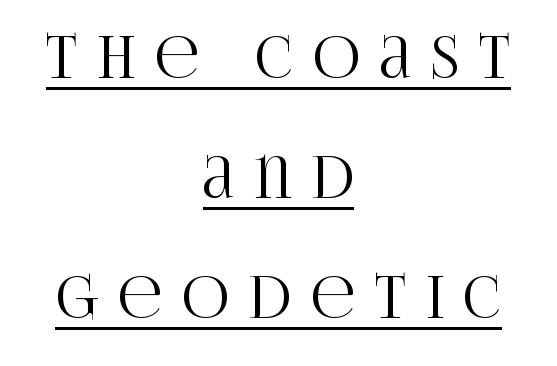
The image shows 58 px condensed serif type, upright; set centered, loose line spacing (2.07x), unusually wide letter spacing (+0.35 em), underlined; high stroke contrast and a large x-height.
